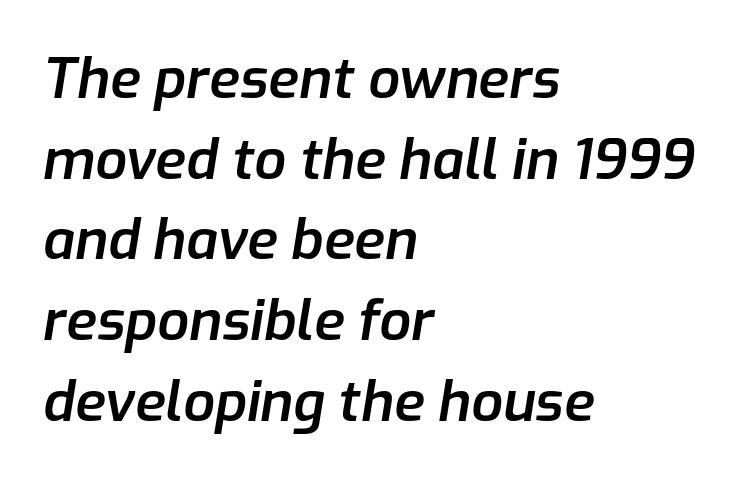
The rendering uses natural spacing where letterforms have individual widths. The passage shown is semibold, sitting just below true bold. Each word holds together tightly as a unit, with standard inter-letter gaps. The rows are spaced the way most documents space them.
